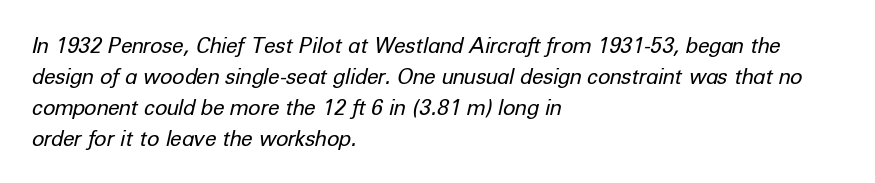
The image shows 21 px text type, italic (leaning right); set left-aligned, normal line spacing (1.47x), normal letter spacing, not underlined.
